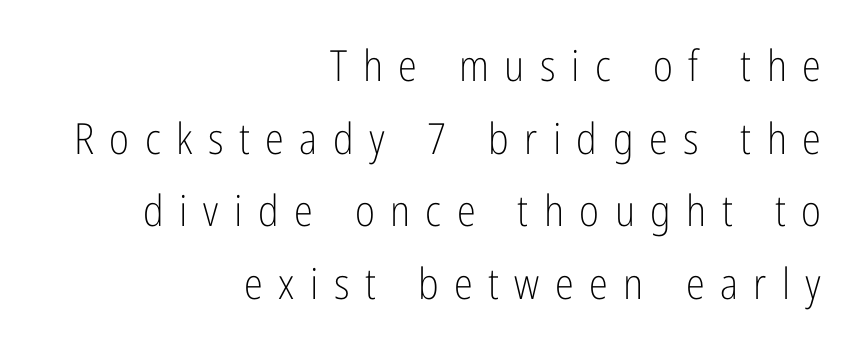
The type sits square on the baseline with zero lean. The string is rendered with underlining switched off. Horizontal bands of white between lines are of average thickness. Is this a sans? Yes — the strokes have no serifs. Right-aligned paragraph, ragged on the left. The tracking reads as deliberately expanded to a designer's eye.
